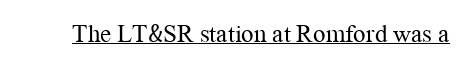
Q: Is the text bold? A: No.
Q: Is the text italic (slanted)? A: No, it is upright.
Q: Is the text underlined? A: Yes.
Q: Is the spacing between letters normal or unusually wide? A: Normal.
